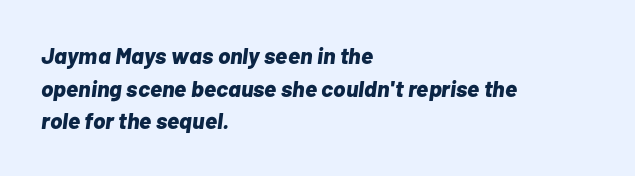
The image shows 23 px bold type, italic (leaning right); set left-aligned, normal line spacing (1.42x), normal letter spacing, not underlined.
